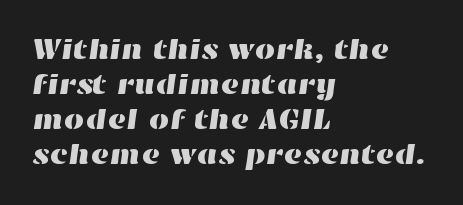
The image shows 29 px wide type; set left-aligned, line spacing 1.21x, normal letter spacing, not underlined; high stroke contrast and a medium x-height.
